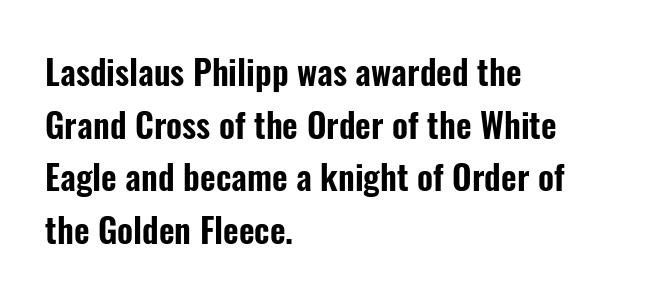
Q: Is the text italic (slanted)? A: No, it is upright.
Q: Is the typeface a serif or a sans-serif typeface? A: Sans-serif.
Q: Is the text underlined? A: No.
Q: How is the paragraph aligned? A: Left-aligned.
Q: Is the spacing between letters normal or unusually wide? A: Normal.
Q: Is the spacing between lines tight, normal or loose? A: Normal.
Q: Width (condensed, normal, or wide)? A: Condensed.
Q: Stroke contrast? A: Low.
Q: x-height? A: Medium.
Q: Monospaced? A: No.
